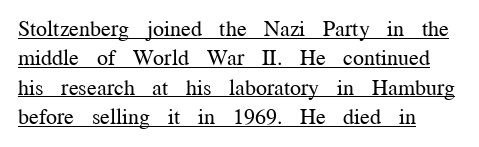
The image shows 22 px text type, upright; set left-aligned, normal line spacing (1.33x), normal letter spacing, underlined.
